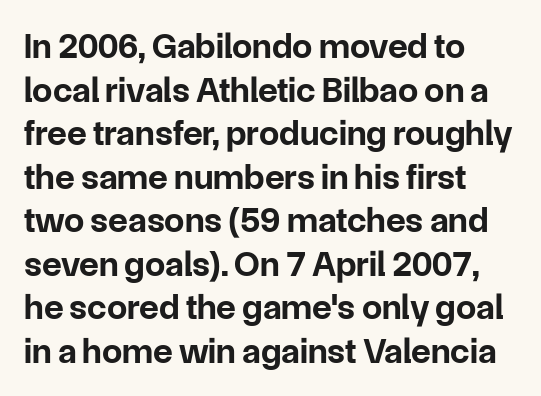
Q: Is the text bold? A: Yes.
Q: Is the text italic (slanted)? A: No, it is upright.
Q: Is the typeface a serif or a sans-serif typeface? A: Sans-serif.
Q: Is the text underlined? A: No.
Q: How is the paragraph aligned? A: Left-aligned.
Q: Is the spacing between letters normal or unusually wide? A: Normal.
Q: Width (condensed, normal, or wide)? A: Normal.
Q: Stroke contrast? A: Low.
Q: x-height? A: Medium.
Q: Monospaced? A: No.
